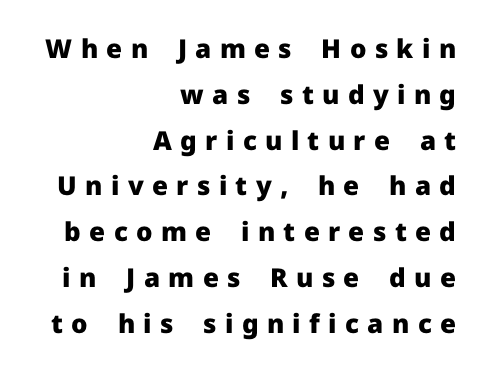
Q: Is the text bold? A: Yes.
Q: Is the text italic (slanted)? A: No, it is upright.
Q: Is the text underlined? A: No.
Q: How is the paragraph aligned? A: Right-aligned.
Q: Is the spacing between letters normal or unusually wide? A: Unusually wide.
